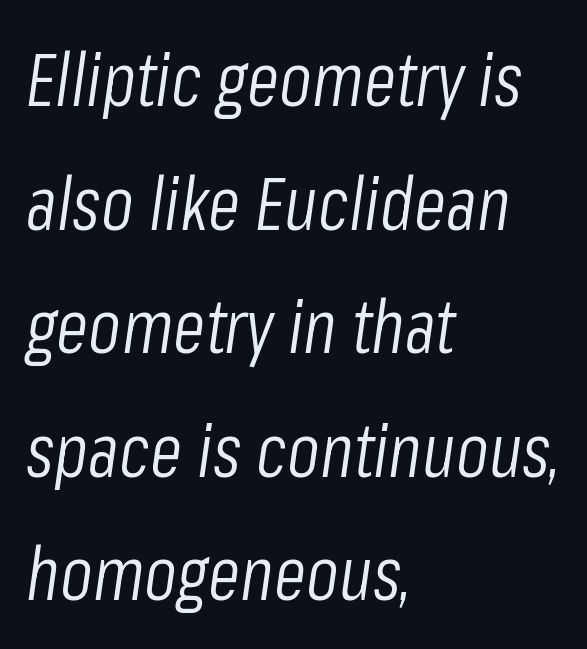
Heaviness? Minimal to ordinary, like unemphasized prose. Check the space under the baseline: it is left empty. The horizontal fit of the characters is conventional and even. Spacing verdict: proportional, widths tailored to each character.
